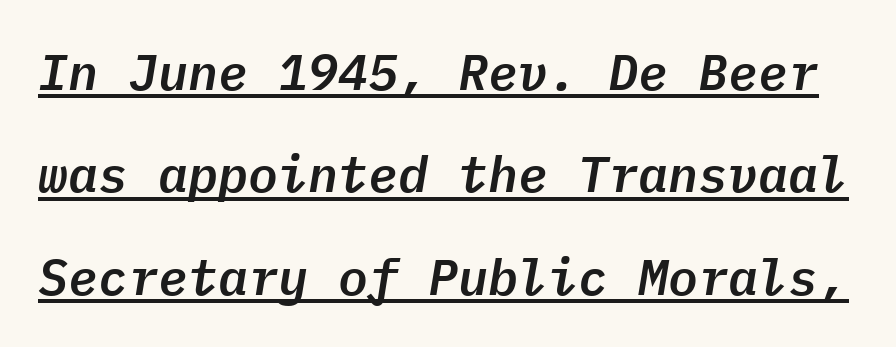
Note the uniform advance width — an 'i' takes as much space as an 'm'. Inter-character spacing is left at the font's built-in metrics. The glyphs are accompanied by a horizontal stroke just below them. Yep, that's italic — everything's leaning. Students, observe: this is what heavily led, spacious text looks like.
